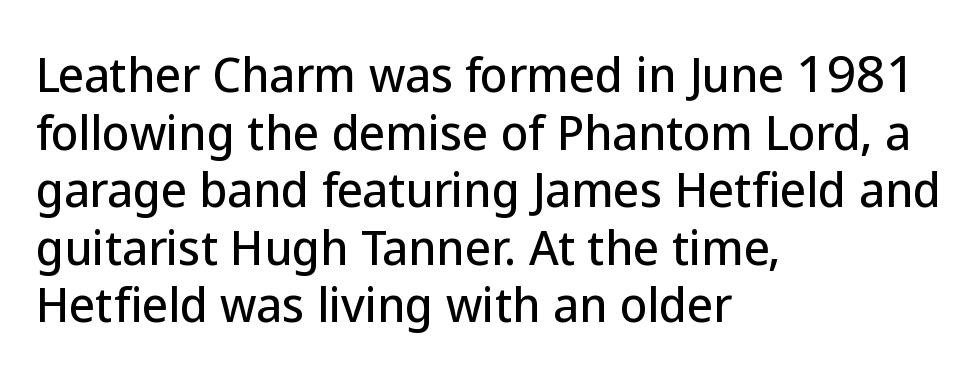
Q: Is the text italic (slanted)? A: No, it is upright.
Q: Is the typeface a serif or a sans-serif typeface? A: Sans-serif.
Q: Is the text underlined? A: No.
Q: How is the paragraph aligned? A: Left-aligned.
Q: Is the spacing between letters normal or unusually wide? A: Normal.
Q: Is the spacing between lines tight, normal or loose? A: Normal.
Q: Width (condensed, normal, or wide)? A: Normal.
Q: Stroke contrast? A: Low.
Q: x-height? A: Medium.
Q: Monospaced? A: No.
